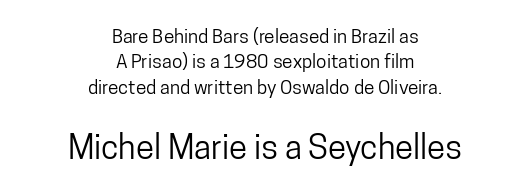
The block sitting lower on the canvas is the one with enlarged characters. Font category for this specimen: sans-serif. The lines in this sample share a center point and differ in where they start and stop. No extra tracking has been applied to these lines.
